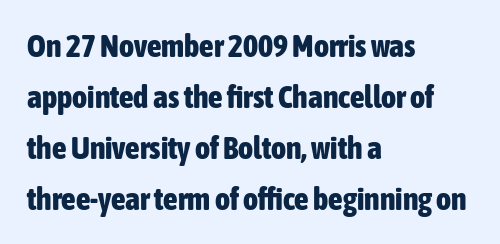
{"serif": "no", "italic": "no", "bold": "yes", "weight": "bold", "width": "condensed", "stroke_contrast": "low", "x_height": "medium", "monospaced": "no", "underline": "no", "align": "left", "line_spacing": "normal", "line_spacing_ratio": 1.59, "letter_spacing": "normal", "letter_spacing_em": 0.0, "glyph_px": 32}
